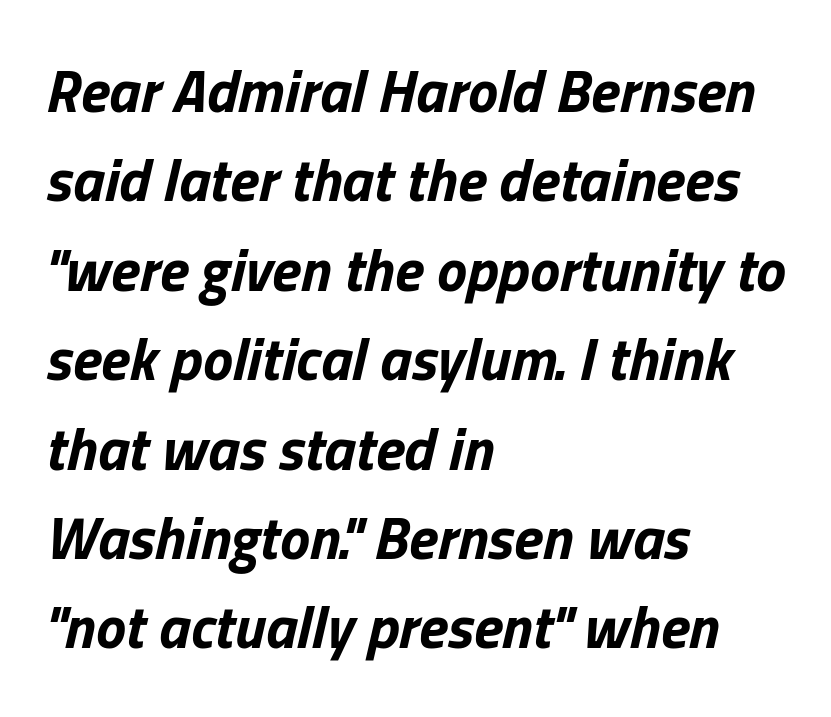
{"italic": "yes", "lean": "right", "slant_degrees": 13, "bold": "yes", "weight": "bold", "width": "normal", "stroke_contrast": "low", "x_height": "medium", "monospaced": "no", "underline": "no", "align": "left", "line_spacing": "normal", "line_spacing_ratio": 1.49, "letter_spacing": "normal", "letter_spacing_em": 0.0, "glyph_px": 60}
